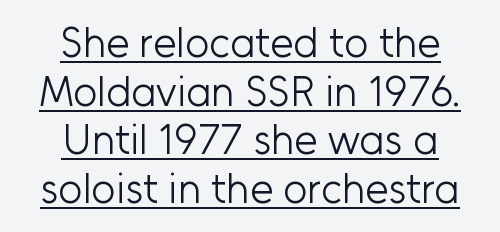
{"serif": "no", "italic": "no", "bold": "no", "weight": "light", "width": "normal", "stroke_contrast": "low", "x_height": "medium", "monospaced": "no", "underline": "yes", "align": "center", "line_spacing_ratio": 1.16, "letter_spacing": "normal", "letter_spacing_em": 0.0, "glyph_px": 42}
